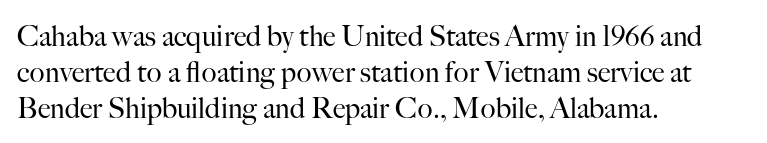
Q: Is the text bold? A: No.
Q: Is the text italic (slanted)? A: No, it is upright.
Q: Is the typeface a serif or a sans-serif typeface? A: Serif.
Q: Is the text underlined? A: No.
Q: How is the paragraph aligned? A: Left-aligned.
Q: Is the spacing between letters normal or unusually wide? A: Normal.
Q: Is the spacing between lines tight, normal or loose? A: Normal.
Q: Width (condensed, normal, or wide)? A: Normal.
Q: Stroke contrast? A: High.
Q: x-height? A: Small.
Q: Monospaced? A: No.
